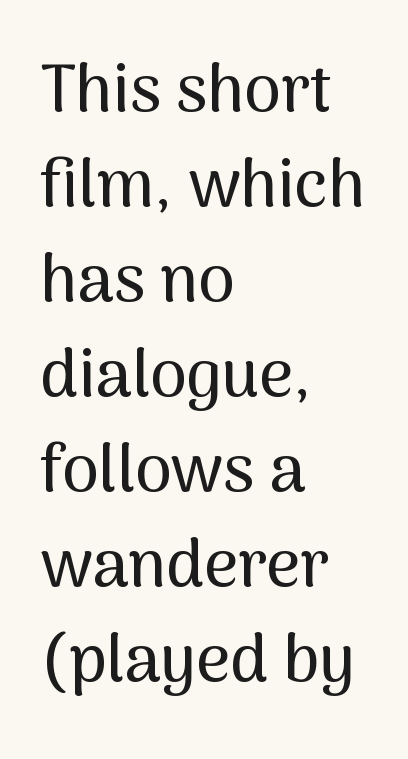
The rows are spaced the way most documents space them. You could call the tracking neutral — neither tight nor loose. Italic: no, the glyphs are upright roman. The passage is arranged the way most books set body copy — flush left. Does the type have serifs? No, each stem ends abruptly.
